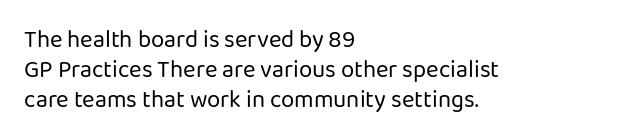
{"italic": "no", "bold": "no", "underline": "no", "align": "left", "line_spacing": "normal", "line_spacing_ratio": 1.25, "letter_spacing": "normal", "letter_spacing_em": 0.0, "glyph_px": 24}
